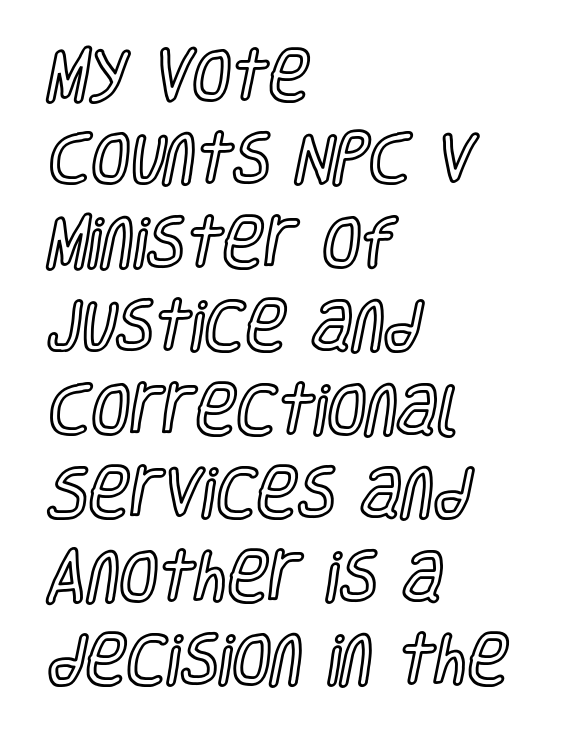
Q: Is the text italic (slanted)? A: Yes.
Q: Is the text underlined? A: No.
Q: How is the paragraph aligned? A: Left-aligned.
Q: Is the spacing between letters normal or unusually wide? A: Normal.
Q: Is the spacing between lines tight, normal or loose? A: Normal.
Q: Width (condensed, normal, or wide)? A: Condensed.
Q: x-height? A: Large.
Q: Monospaced? A: No.
